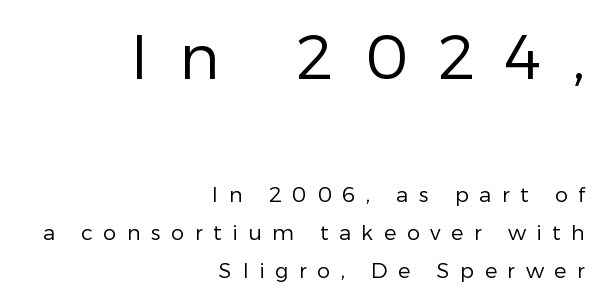
Q: Is the text bold? A: No.
Q: Is the text italic (slanted)? A: No, it is upright.
Q: Is the typeface a serif or a sans-serif typeface? A: Sans-serif.
Q: Is the text underlined? A: No.
Q: How is the paragraph aligned? A: Right-aligned.
Q: Is the spacing between letters normal or unusually wide? A: Unusually wide.
Q: Which block of text is set in a larger size, the first (top) or the second (bottom)? A: The first (top) one.
Q: Width (condensed, normal, or wide)? A: Normal.
Q: Stroke contrast? A: Low.
Q: x-height? A: Medium.
Q: Monospaced? A: No.
